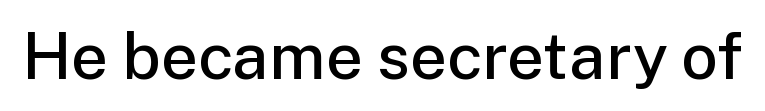
Q: Is the text bold? A: Semi-bold.
Q: Is the text italic (slanted)? A: No, it is upright.
Q: Is the typeface a serif or a sans-serif typeface? A: Sans-serif.
Q: Is the text underlined? A: No.
Q: Is the spacing between letters normal or unusually wide? A: Normal.
Q: Width (condensed, normal, or wide)? A: Normal.
Q: Stroke contrast? A: Low.
Q: x-height? A: Medium.
Q: Monospaced? A: No.
